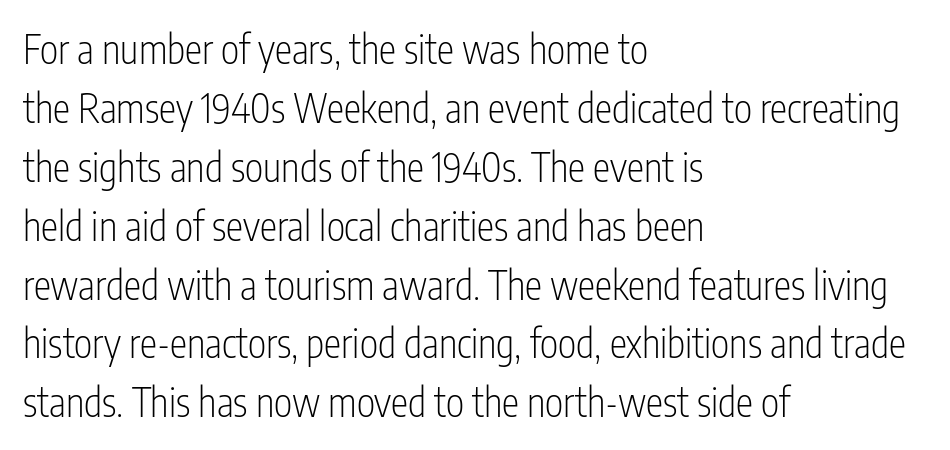
{"serif": "no", "italic": "no", "bold": "no", "weight": "light", "width": "condensed", "stroke_contrast": "low", "x_height": "medium", "monospaced": "no", "underline": "no", "align": "left", "line_spacing": "normal", "line_spacing_ratio": 1.51, "letter_spacing": "normal", "letter_spacing_em": 0.0, "glyph_px": 39}
